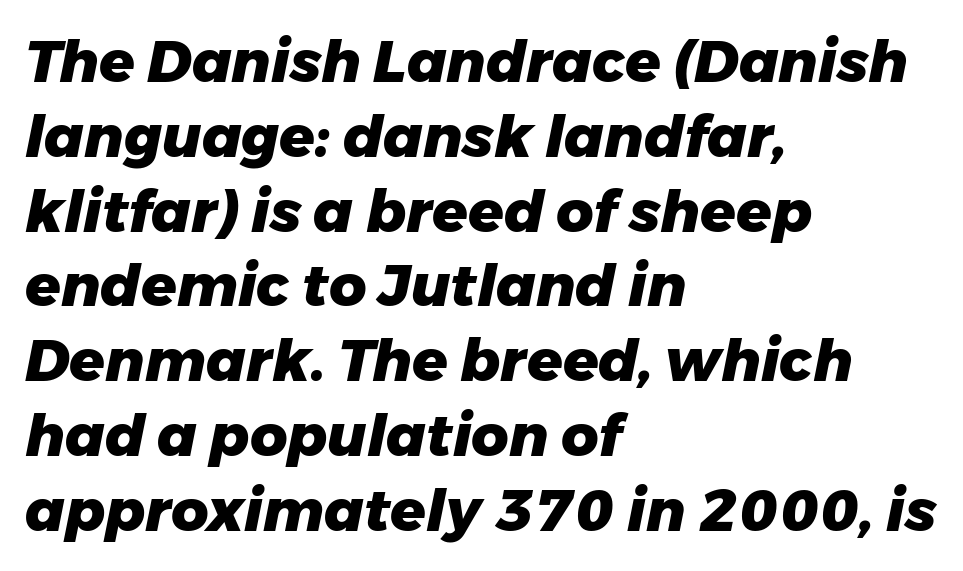
Only glyphs here, with clear space below each row. Thick stems and heavy bowls — unmistakably bold. The whole block is typeset with a tilt. Each letter keeps its own natural width here, so spacing adapts to shape. The passage shown stacks its lines at a standard gap. Inter-character spacing is left at the font's built-in metrics.
